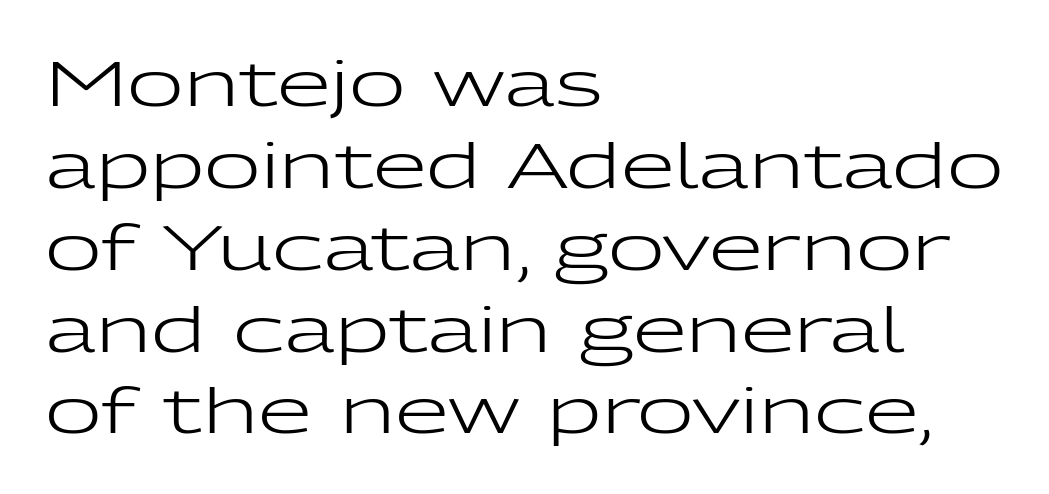
The image shows 62 px regular-weight, wide sans-serif type, upright; set left-aligned, normal line spacing (1.32x), normal letter spacing, not underlined; low stroke contrast and a medium x-height.
